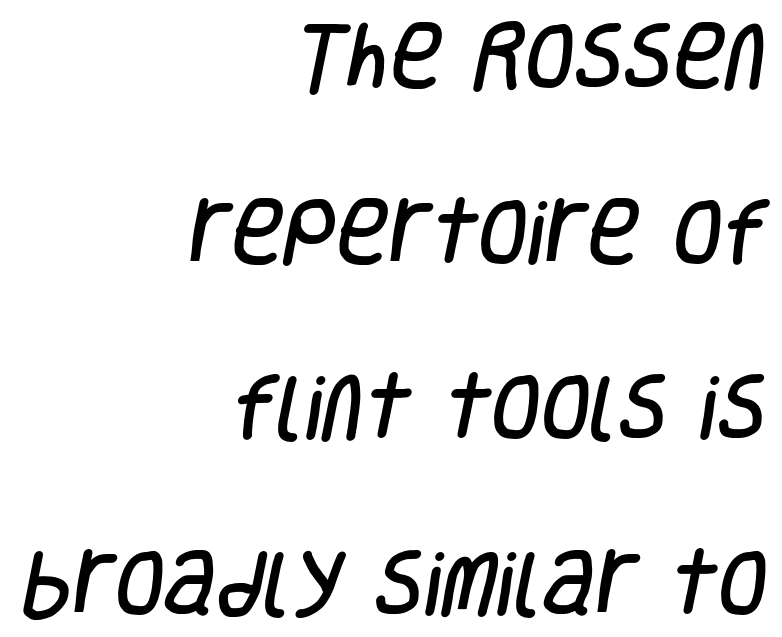
Q: Is the typeface a serif or a sans-serif typeface? A: Sans-serif.
Q: Is the text underlined? A: No.
Q: How is the paragraph aligned? A: Right-aligned.
Q: Is the spacing between letters normal or unusually wide? A: Normal.
Q: Is the spacing between lines tight, normal or loose? A: Loose.
Q: Width (condensed, normal, or wide)? A: Condensed.
Q: Stroke contrast? A: Low.
Q: x-height? A: Large.
Q: Monospaced? A: No.
